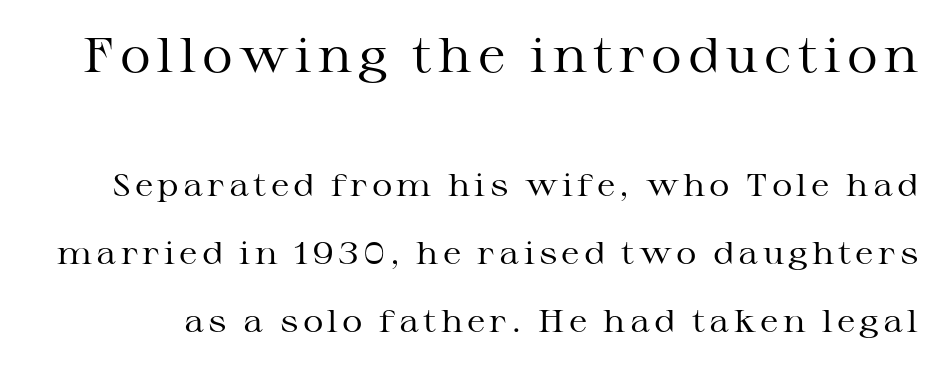
{"serif": "yes", "italic": "no", "bold": "no", "weight": "regular", "width": "wide", "stroke_contrast": "medium", "x_height": "medium", "monospaced": "no", "underline": "no", "line_spacing": "loose", "line_spacing_ratio": 2.12, "larger_block": "first", "size_ratio": 1.5, "glyph_px": 48}
